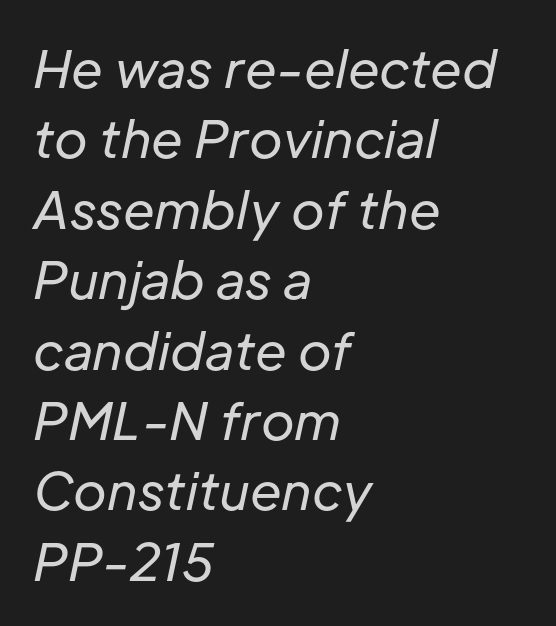
The image shows 51 px regular-weight type, italic (leaning right); set left-aligned, normal line spacing (1.38x), normal letter spacing, not underlined; low stroke contrast and a medium x-height.
